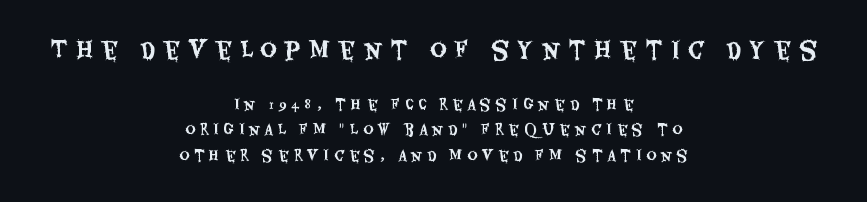
{"italic": "no", "underline": "no", "align": "center", "line_spacing_ratio": 1.84, "letter_spacing": "wide", "letter_spacing_em": 0.35, "larger_block": "first", "size_ratio": 1.64, "glyph_px": 23}
